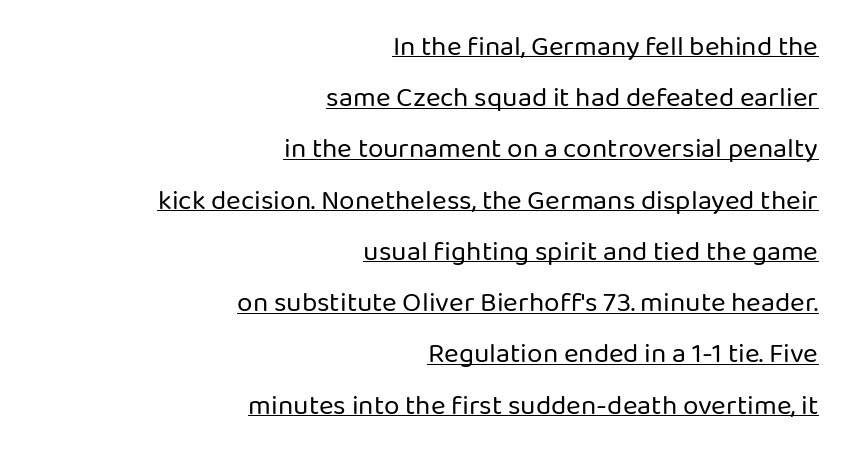
Q: Is the text bold? A: No.
Q: Is the text italic (slanted)? A: No, it is upright.
Q: Is the typeface a serif or a sans-serif typeface? A: Sans-serif.
Q: Is the text underlined? A: Yes.
Q: How is the paragraph aligned? A: Right-aligned.
Q: Is the spacing between letters normal or unusually wide? A: Normal.
Q: Width (condensed, normal, or wide)? A: Normal.
Q: Stroke contrast? A: Low.
Q: x-height? A: Medium.
Q: Monospaced? A: No.
